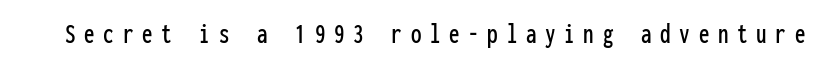
The image shows 30 px condensed sans-serif type, upright, monospaced; set unusually wide letter spacing (+0.29 em), not underlined; low stroke contrast and a medium x-height.
